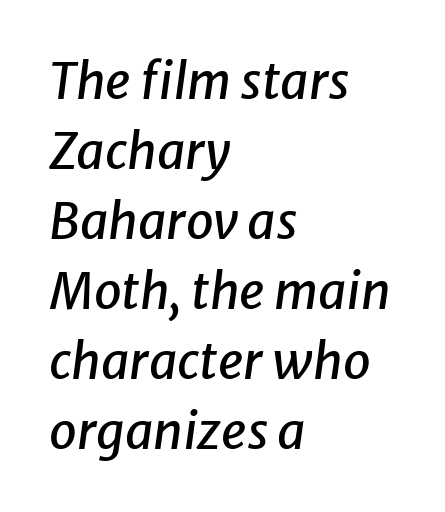
{"italic": "yes", "lean": "right", "slant_degrees": 8, "width": "normal", "stroke_contrast": "low", "x_height": "medium", "monospaced": "no", "underline": "no", "align": "left", "line_spacing": "normal", "line_spacing_ratio": 1.4, "letter_spacing": "normal", "letter_spacing_em": 0.0, "glyph_px": 50}
